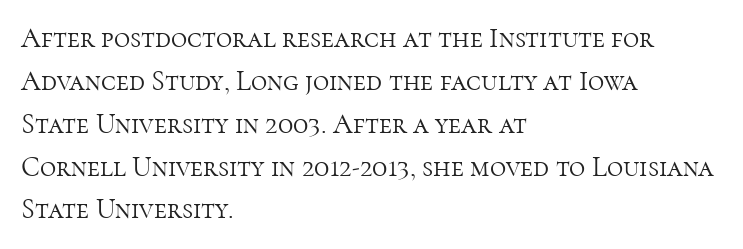
The rendering anchors every line to the left-hand side. You can tell from the footed stems that serif type was used. A normal amount of white space separates one row of letters from the next. Plain, unruled lines of type. In terms of letterspacing, this is plain default setting.
